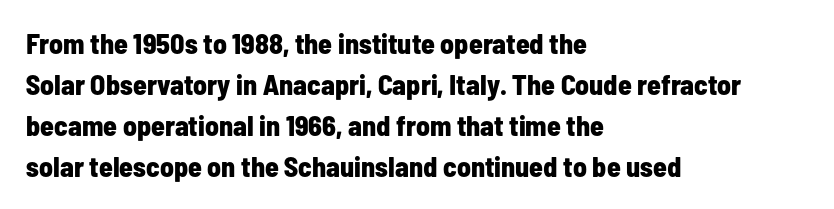
The image shows 28 px bold, condensed sans-serif type, upright; set left-aligned, normal line spacing (1.46x), normal letter spacing, not underlined; low stroke contrast and a medium x-height.
